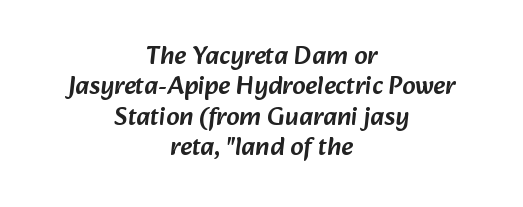
Q: Is the text underlined? A: No.
Q: How is the paragraph aligned? A: Centered.
Q: Is the spacing between letters normal or unusually wide? A: Normal.
